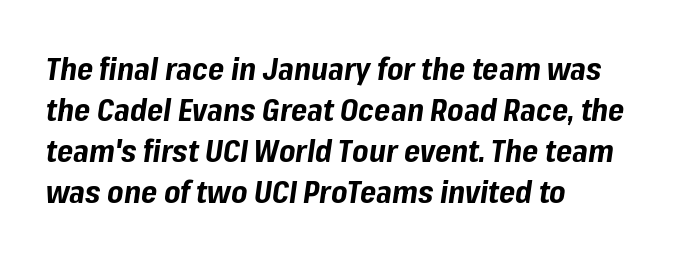
Q: Is the text bold? A: Yes.
Q: Is the text italic (slanted)? A: Yes, it leans right by about 8 degrees.
Q: Is the text underlined? A: No.
Q: How is the paragraph aligned? A: Left-aligned.
Q: Is the spacing between letters normal or unusually wide? A: Normal.
Q: Is the spacing between lines tight, normal or loose? A: Normal.
Q: Width (condensed, normal, or wide)? A: Normal.
Q: Stroke contrast? A: Low.
Q: x-height? A: Medium.
Q: Monospaced? A: No.
